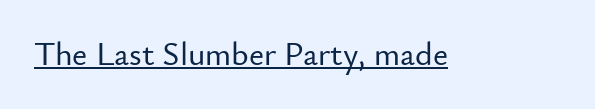
{"serif": "no", "italic": "no", "width": "normal", "stroke_contrast": "low", "x_height": "small", "monospaced": "no", "underline": "yes", "letter_spacing": "normal", "letter_spacing_em": 0.0, "glyph_px": 33}
